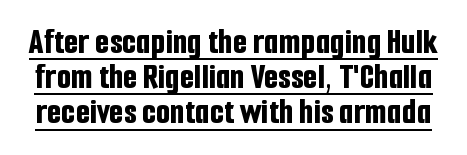
Q: Is the text bold? A: Yes.
Q: Is the text italic (slanted)? A: No, it is upright.
Q: Is the typeface a serif or a sans-serif typeface? A: Sans-serif.
Q: Is the text underlined? A: Yes.
Q: Is the spacing between letters normal or unusually wide? A: Normal.
Q: Is the spacing between lines tight, normal or loose? A: Tight.
Q: Width (condensed, normal, or wide)? A: Condensed.
Q: Stroke contrast? A: Low.
Q: x-height? A: Medium.
Q: Monospaced? A: No.
